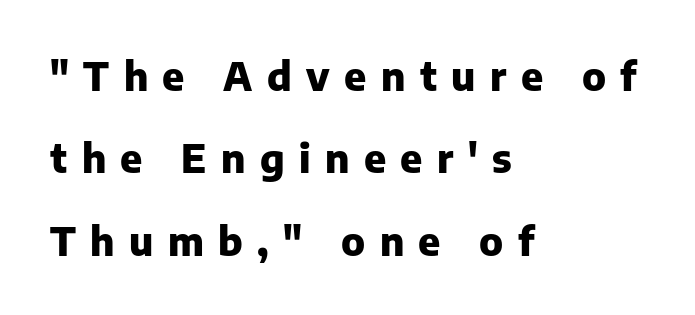
{"serif": "no", "italic": "no", "bold": "yes", "weight": "heavy", "width": "normal", "stroke_contrast": "low", "x_height": "medium", "monospaced": "no", "underline": "no", "align": "left", "line_spacing": "loose", "line_spacing_ratio": 2.11, "letter_spacing": "wide", "letter_spacing_em": 0.37, "glyph_px": 39}
